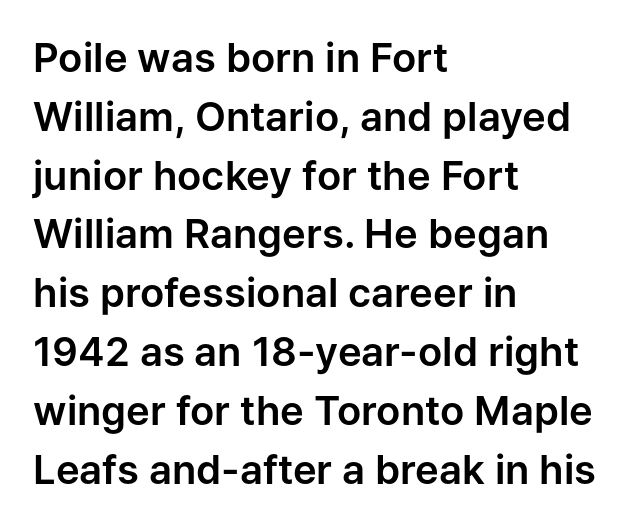
Regarding serifs, this sample does without them. The lines are quadded left. The axis of the letterforms is exactly vertical. One glance says typical: line gaps are just what's usual. The area under the type is left untouched. Spacing verdict: proportional, widths tailored to each character.
